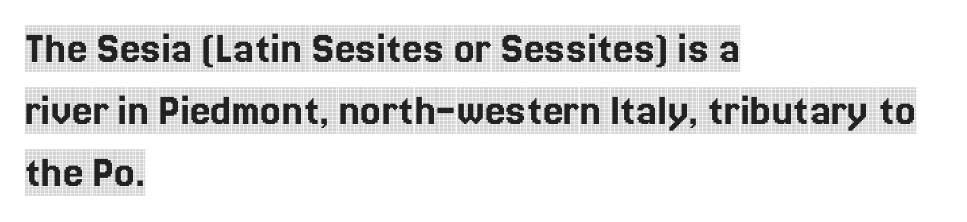
{"serif": "yes", "italic": "no", "width": "condensed", "x_height": "large", "monospaced": "no", "underline": "no", "align": "left", "line_spacing": "normal", "line_spacing_ratio": 1.35, "letter_spacing": "normal", "letter_spacing_em": 0.0, "glyph_px": 46}
